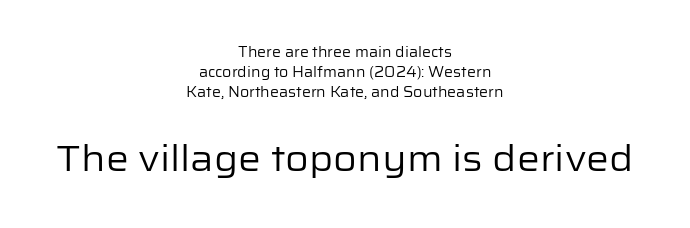
{"serif": "no", "italic": "no", "bold": "no", "weight": "regular", "width": "normal", "stroke_contrast": "low", "x_height": "medium", "monospaced": "no", "underline": "no", "align": "center", "line_spacing": "normal", "line_spacing_ratio": 1.43, "letter_spacing": "normal", "letter_spacing_em": 0.0, "larger_block": "second", "size_ratio": 2.57, "glyph_px": 36}
